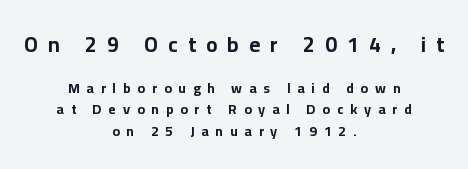
{"italic": "no", "bold": "yes", "underline": "no", "align": "center", "line_spacing": "normal", "line_spacing_ratio": 1.56, "letter_spacing": "wide", "letter_spacing_em": 0.49, "larger_block": "first", "size_ratio": 1.5, "glyph_px": 21}
